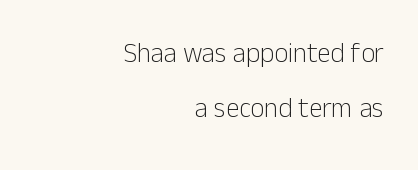
{"italic": "no", "bold": "no", "underline": "no", "align": "right", "line_spacing": "loose", "line_spacing_ratio": 2.05, "letter_spacing": "normal", "letter_spacing_em": 0.0, "glyph_px": 27}
